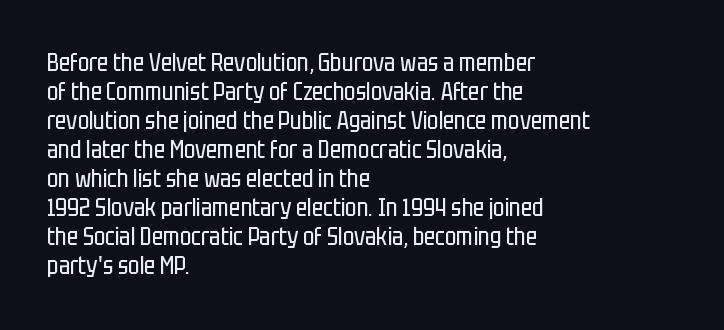
Q: Is the text bold? A: No.
Q: Is the text italic (slanted)? A: No, it is upright.
Q: Is the text underlined? A: No.
Q: How is the paragraph aligned? A: Left-aligned.
Q: Is the spacing between letters normal or unusually wide? A: Normal.
